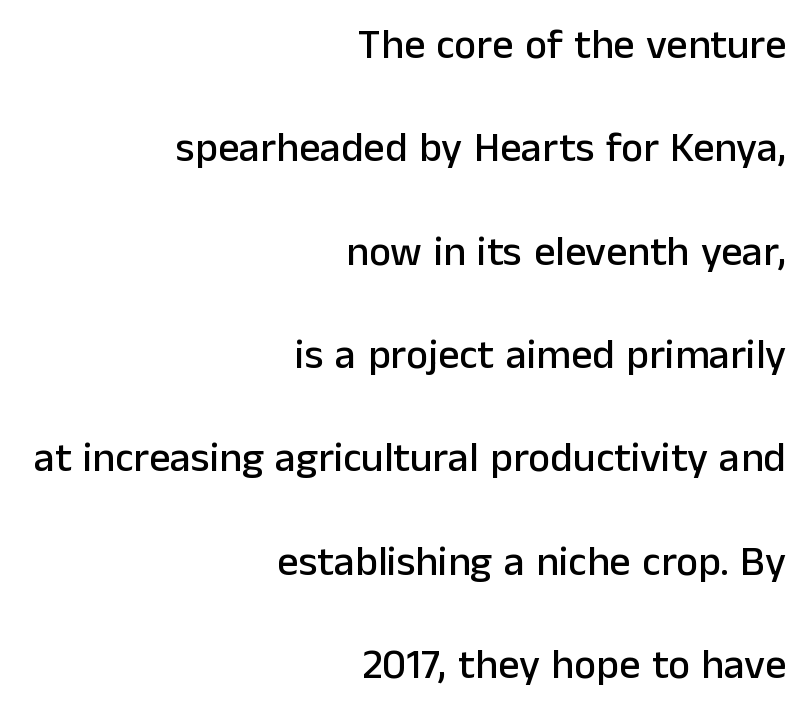
The image shows 42 px sans-serif type, upright; set right-aligned, loose line spacing (2.46x), normal letter spacing, not underlined; low stroke contrast and a medium x-height.
